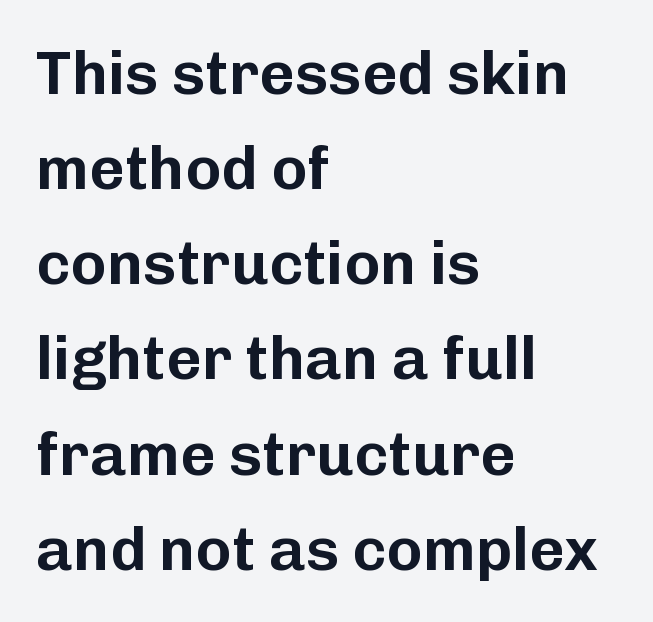
Glance below the letters and you will spot only blank space. The letters advance in unequal steps, a hallmark of proportional type. Regarding leading, the lines here are spaced in the standard way. This rendering uses left alignment, leaving the right contour irregular.
